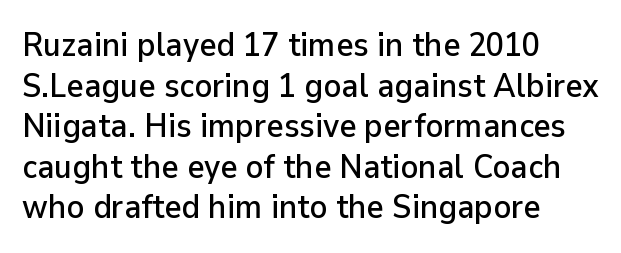
The image shows 33 px sans-serif type, upright; set left-aligned, line spacing 1.23x, normal letter spacing, not underlined; low stroke contrast and a medium x-height.
